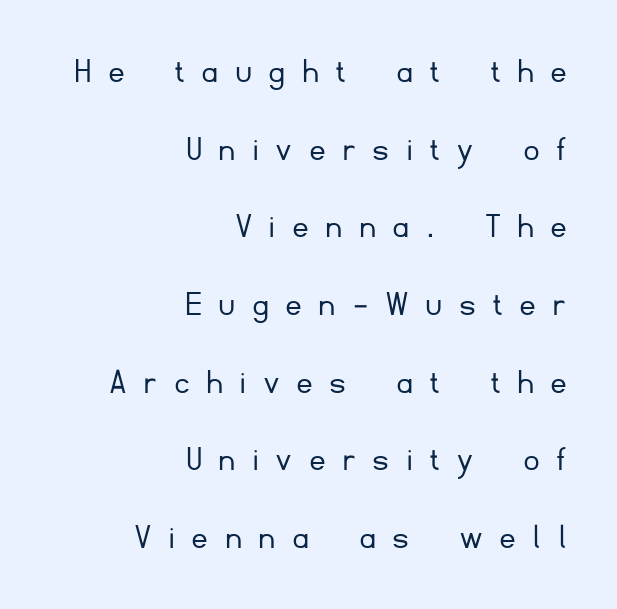
Character widths vary here, with narrow letters taking less room than wide ones. Nothing sits at the stroke ends, so this counts as sans-serif. Caption: expanded tracking, letters set apart. This rendering features lettering with no underline.
